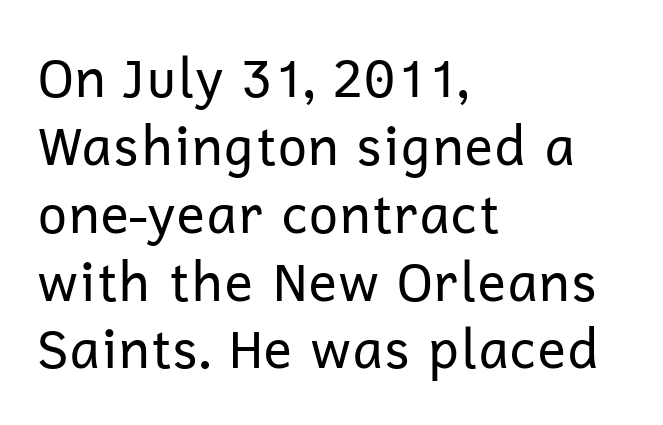
Q: Is the text bold? A: No.
Q: Is the text italic (slanted)? A: No, it is upright.
Q: Is the typeface a serif or a sans-serif typeface? A: Sans-serif.
Q: Is the text underlined? A: No.
Q: How is the paragraph aligned? A: Left-aligned.
Q: Is the spacing between letters normal or unusually wide? A: Normal.
Q: Is the spacing between lines tight, normal or loose? A: Normal.
Q: Width (condensed, normal, or wide)? A: Normal.
Q: Stroke contrast? A: Low.
Q: x-height? A: Medium.
Q: Monospaced? A: No.
